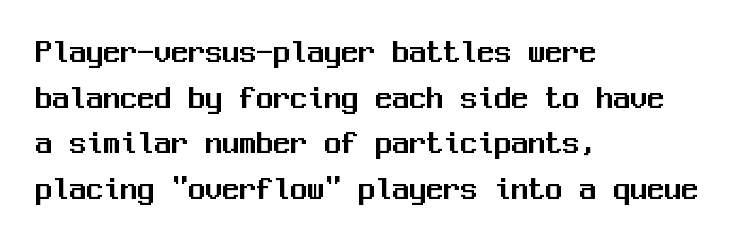
This sample keeps an unexceptional amount of space between lines. There is no visible air inserted between adjacent glyphs. Think of a typewriter: that constant character pitch is what you see here. The compositor pushed each line to the left boundary. The words here are not underlined.
